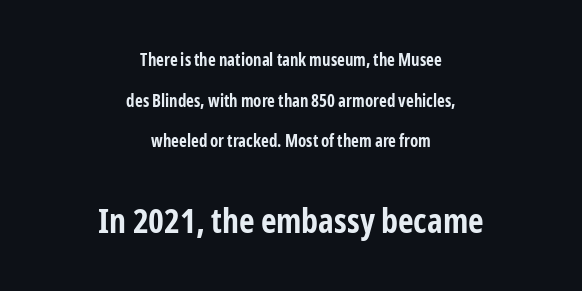
{"serif": "no", "italic": "no", "bold": "yes", "weight": "bold", "width": "condensed", "stroke_contrast": "low", "x_height": "medium", "monospaced": "no", "underline": "no", "align": "center", "line_spacing": "loose", "line_spacing_ratio": 2.39, "letter_spacing": "normal", "letter_spacing_em": 0.0, "larger_block": "second", "size_ratio": 2.0, "glyph_px": 34}
